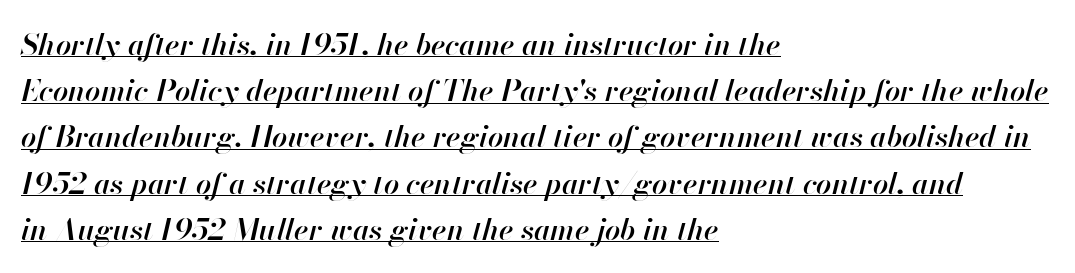
These lines sit exactly where default settings would place them. These lines carry some extra weight — a demibold, not a full bold. Each line starts at the same left margin while the right side varies. Notice how the stems are inclined rather than vertical — that's the hallmark of italics. A baseline rule has been typeset under these characters. Character widths vary here, with narrow letters taking less room than wide ones.
